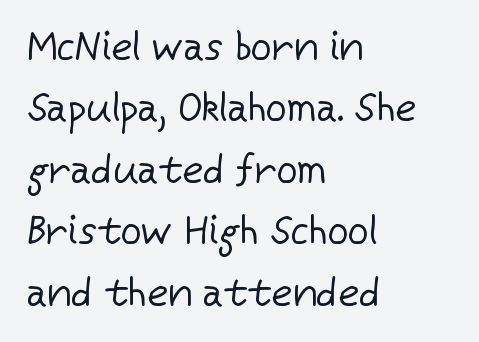
Here the designer chose a conventional face with non-uniform glyph widths. Nope, no serifs anywhere on these letters. The string is rendered with underlining switched off. The letters look calm and open, with moderate or lighter stems.
